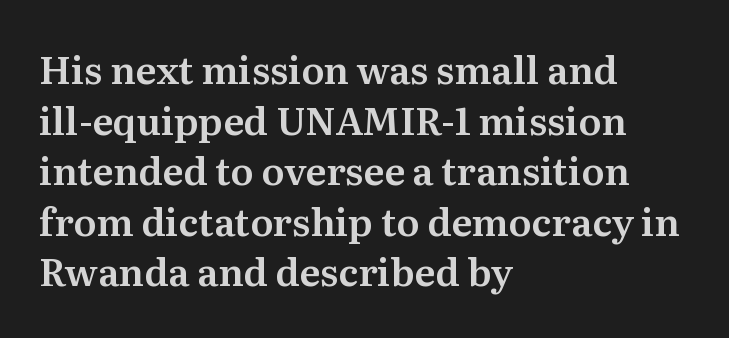
Every row of glyphs begins at an identical x-position on the left. Short note: letters normally spaced. Does the type have serifs? Yes, each stem ends in a small foot. In terms of leading, this rendering sits right in the middle. Posture: vertical. Check the space under the baseline: it is left empty.
